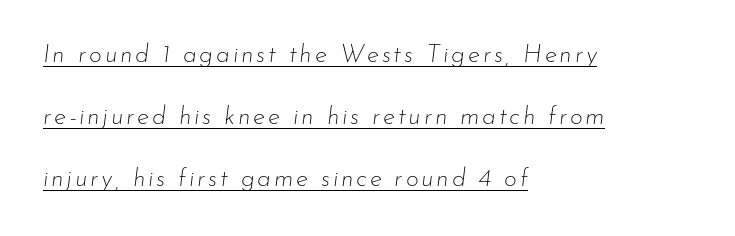
The designer dialed line spacing up above the default. Does a line run under the words? Yes, clearly. These lines were composed using italics. Caption: face not bold, strokes unweighted. The passage is arranged the way most books set body copy — flush left.
